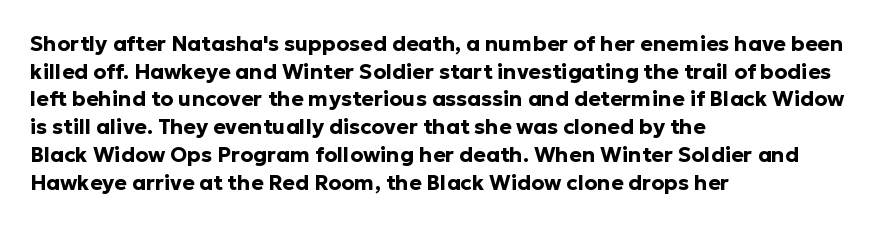
Q: Is the text bold? A: Yes.
Q: Is the text italic (slanted)? A: No, it is upright.
Q: Is the text underlined? A: No.
Q: How is the paragraph aligned? A: Left-aligned.
Q: Is the spacing between letters normal or unusually wide? A: Normal.
Q: Is the spacing between lines tight, normal or loose? A: Normal.
